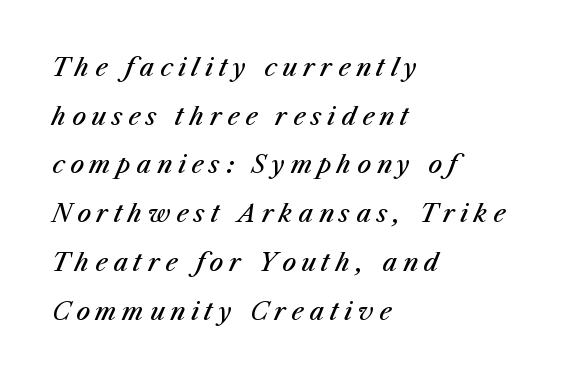
Q: Is the text bold? A: Semi-bold.
Q: Is the text italic (slanted)? A: Yes, it leans right by about 23 degrees.
Q: Is the text underlined? A: No.
Q: How is the paragraph aligned? A: Left-aligned.
Q: Is the spacing between letters normal or unusually wide? A: Unusually wide.
Q: Is the spacing between lines tight, normal or loose? A: Loose.
